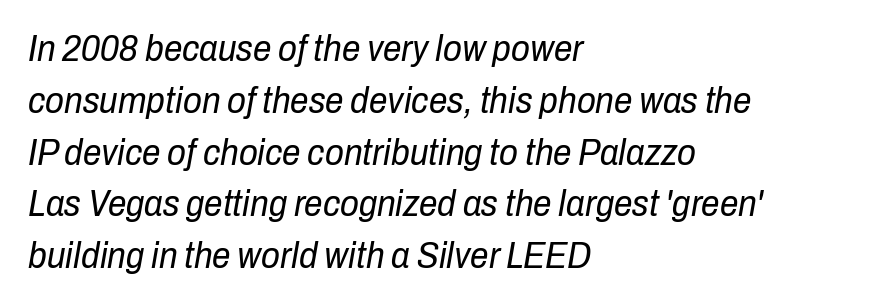
Descender tails drop into unmarked territory. Regular leading. The passage shown is typed in a proportional face where columns would drift. Posture: slanted.
